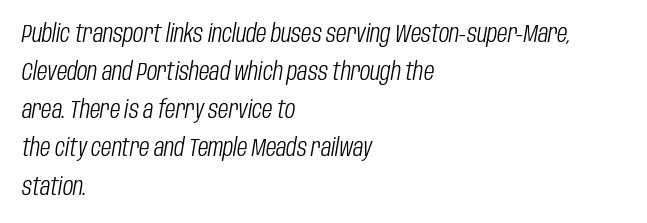
Q: Is the text bold? A: No.
Q: Is the text italic (slanted)? A: Yes, it leans right by about 10 degrees.
Q: Is the text underlined? A: No.
Q: How is the paragraph aligned? A: Left-aligned.
Q: Is the spacing between letters normal or unusually wide? A: Normal.
Q: Is the spacing between lines tight, normal or loose? A: Normal.
